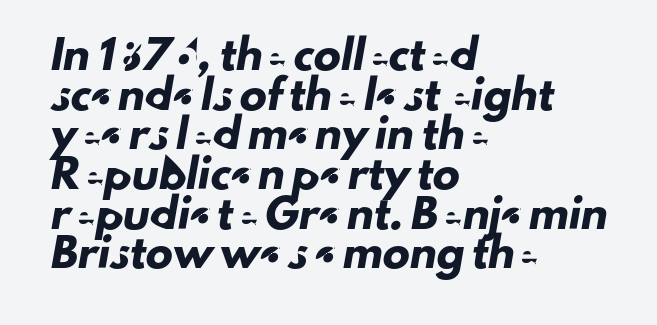
Q: Is the text underlined? A: No.
Q: How is the paragraph aligned? A: Left-aligned.
Q: Is the spacing between letters normal or unusually wide? A: Normal.
Q: Is the spacing between lines tight, normal or loose? A: Normal.
